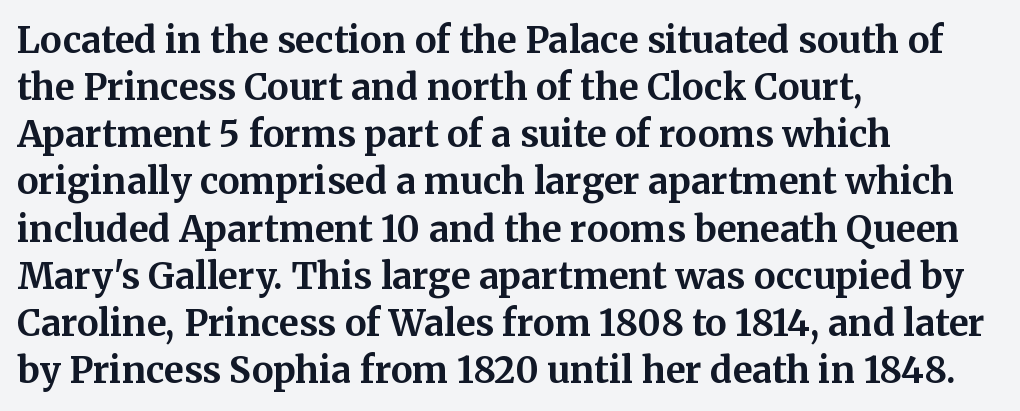
Notice how the passage keeps a crisp vertical edge on the left only. Beneath every word, the page is bare. Leading matches the norm, producing a regular column. The passage shown is typeset with a serif family.
